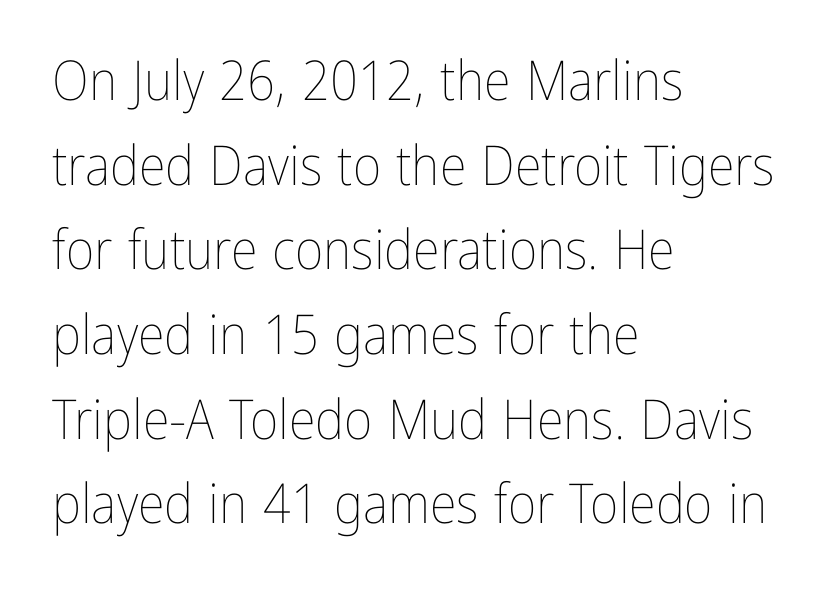
The strip under each line holds only bare page. A typesetter would mark this as roman, not italic. This sample is left-justified, so line endings fall wherever the words run out. The characters are drawn with everyday or finer stroke widths.
